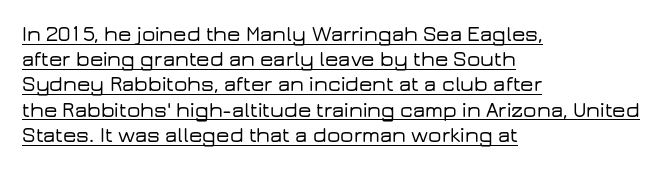
The image shows 21 px text type, upright; set left-aligned, line spacing 1.2x, normal letter spacing, underlined.
